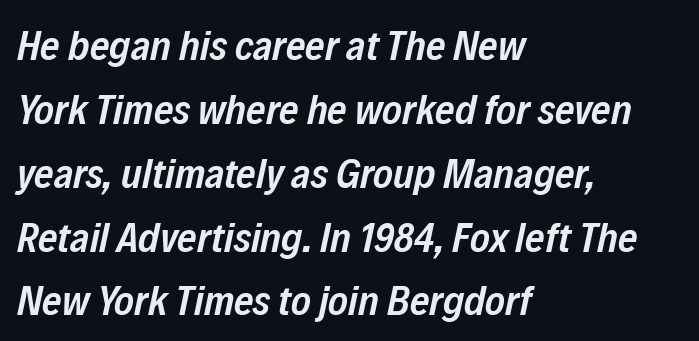
Q: Is the text bold? A: Semi-bold.
Q: Is the text italic (slanted)? A: Yes, it leans right by about 12 degrees.
Q: Is the text underlined? A: No.
Q: How is the paragraph aligned? A: Left-aligned.
Q: Is the spacing between letters normal or unusually wide? A: Normal.
Q: Is the spacing between lines tight, normal or loose? A: Normal.
Q: Width (condensed, normal, or wide)? A: Condensed.
Q: Stroke contrast? A: Low.
Q: x-height? A: Medium.
Q: Monospaced? A: No.
